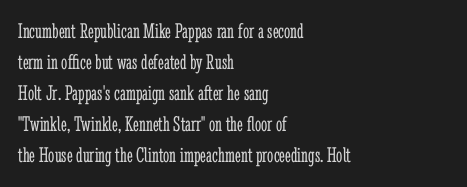
{"italic": "no", "bold": "no", "underline": "no", "align": "left", "line_spacing": "normal", "line_spacing_ratio": 1.41, "letter_spacing": "normal", "letter_spacing_em": 0.0, "glyph_px": 22}
